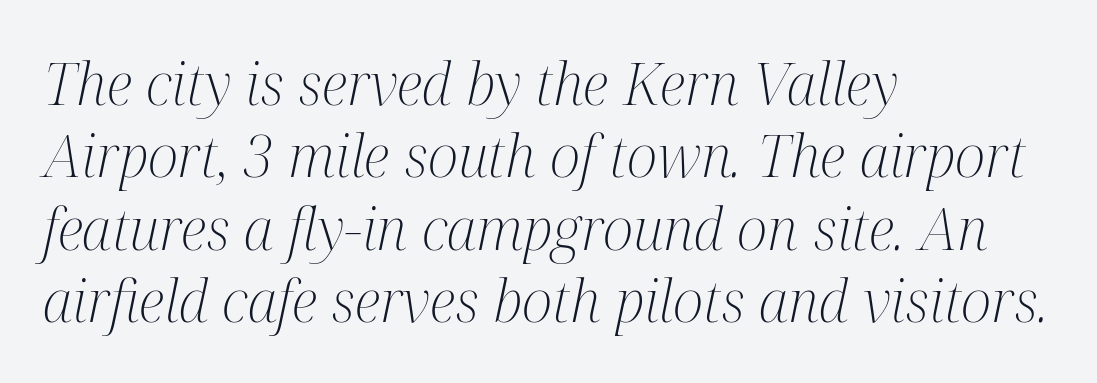
Q: Is the text bold? A: No.
Q: Is the text italic (slanted)? A: Yes, it leans right by about 12 degrees.
Q: Is the typeface a serif or a sans-serif typeface? A: Serif.
Q: Is the text underlined? A: No.
Q: How is the paragraph aligned? A: Left-aligned.
Q: Is the spacing between letters normal or unusually wide? A: Normal.
Q: Is the spacing between lines tight, normal or loose? A: Normal.
Q: Width (condensed, normal, or wide)? A: Condensed.
Q: Stroke contrast? A: Medium.
Q: x-height? A: Medium.
Q: Monospaced? A: No.
